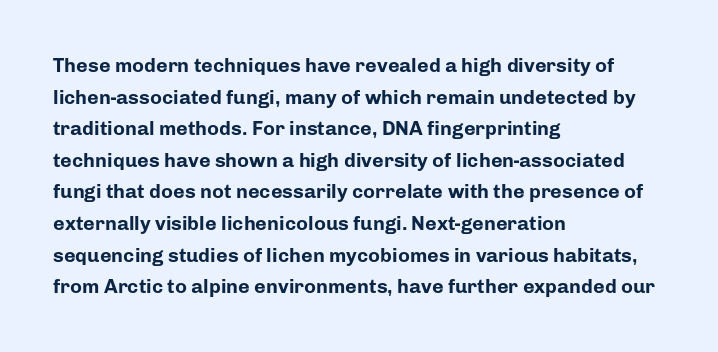
The image shows 20 px bold type, upright; set left-aligned, normal line spacing (1.58x), normal letter spacing, not underlined.
